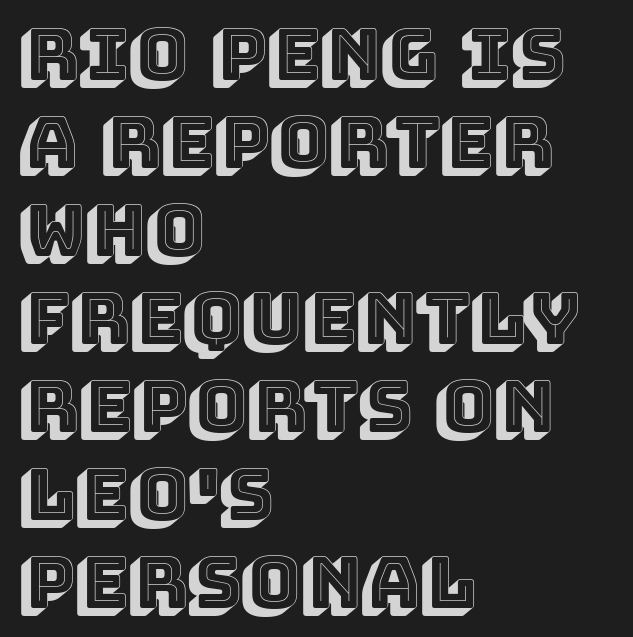
The image shows 71 px text type, upright; set left-aligned, line spacing 1.24x, normal letter spacing, not underlined; a large x-height.
